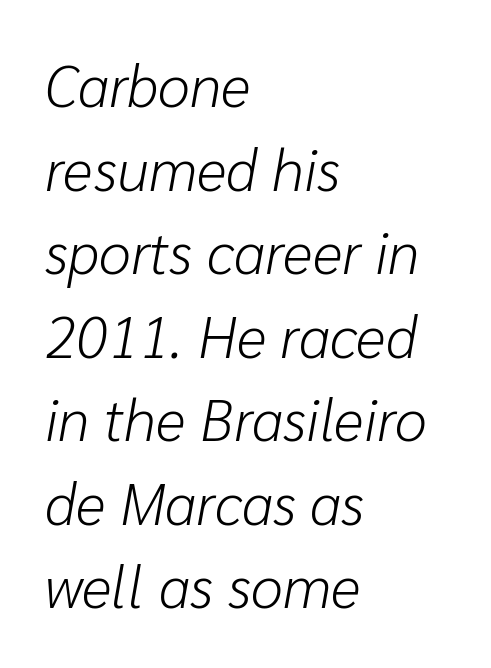
{"italic": "yes", "lean": "right", "slant_degrees": 10, "bold": "no", "weight": "light", "width": "normal", "stroke_contrast": "low", "x_height": "medium", "monospaced": "no", "underline": "no", "align": "left", "line_spacing": "normal", "line_spacing_ratio": 1.44, "letter_spacing": "normal", "letter_spacing_em": 0.0, "glyph_px": 58}
